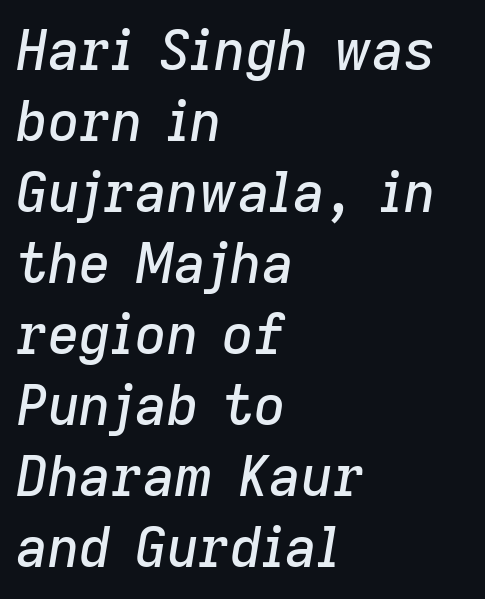
{"italic": "yes", "lean": "right", "slant_degrees": 9, "width": "normal", "stroke_contrast": "low", "x_height": "medium", "monospaced": "no", "underline": "no", "align": "left", "line_spacing": "normal", "line_spacing_ratio": 1.29, "letter_spacing": "normal", "letter_spacing_em": 0.0, "glyph_px": 55}
